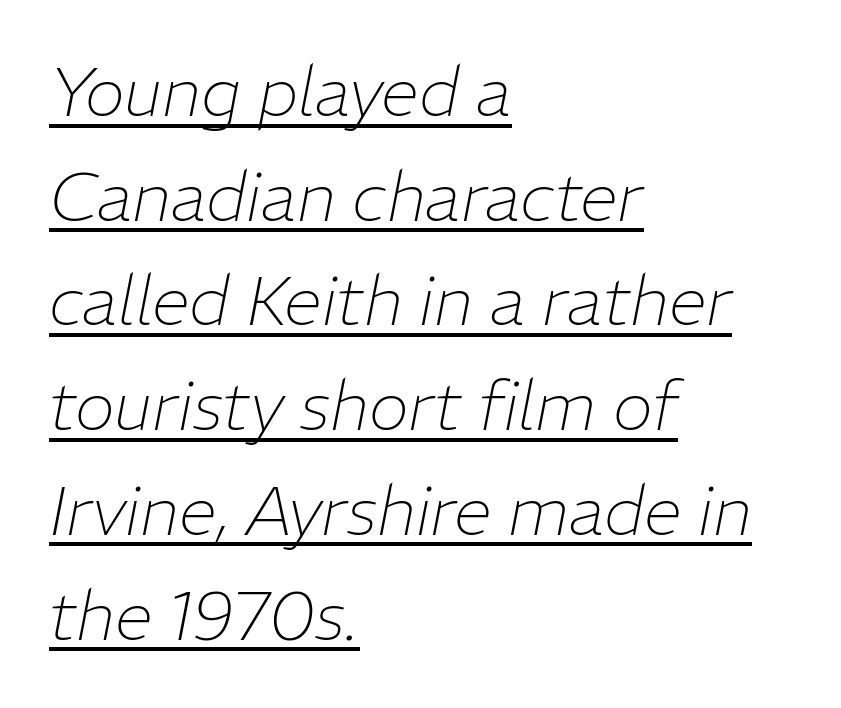
Q: Is the text bold? A: No.
Q: Is the text italic (slanted)? A: Yes, it leans right by about 11 degrees.
Q: Is the text underlined? A: Yes.
Q: How is the paragraph aligned? A: Left-aligned.
Q: Is the spacing between letters normal or unusually wide? A: Normal.
Q: Is the spacing between lines tight, normal or loose? A: Normal.
Q: Width (condensed, normal, or wide)? A: Normal.
Q: Stroke contrast? A: Low.
Q: x-height? A: Medium.
Q: Monospaced? A: No.
